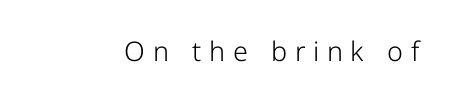
The image shows 27 px text type, upright; set unusually wide letter spacing (+0.28 em), not underlined.
